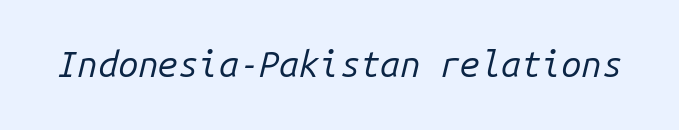
Q: Is the text bold? A: No.
Q: Is the text italic (slanted)? A: Yes, it leans right by about 14 degrees.
Q: Is the text underlined? A: No.
Q: Is the spacing between letters normal or unusually wide? A: Normal.
Q: Width (condensed, normal, or wide)? A: Normal.
Q: Stroke contrast? A: Low.
Q: x-height? A: Medium.
Q: Monospaced? A: Yes.
